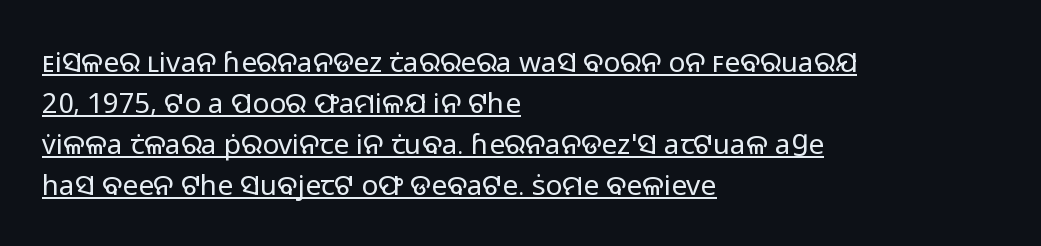
{"serif": "no", "italic": "no", "bold": "no", "weight": "regular", "width": "normal", "stroke_contrast": "low", "x_height": "medium", "monospaced": "no", "underline": "yes", "align": "left", "line_spacing": "normal", "line_spacing_ratio": 1.46, "letter_spacing": "normal", "letter_spacing_em": 0.0, "glyph_px": 28}
